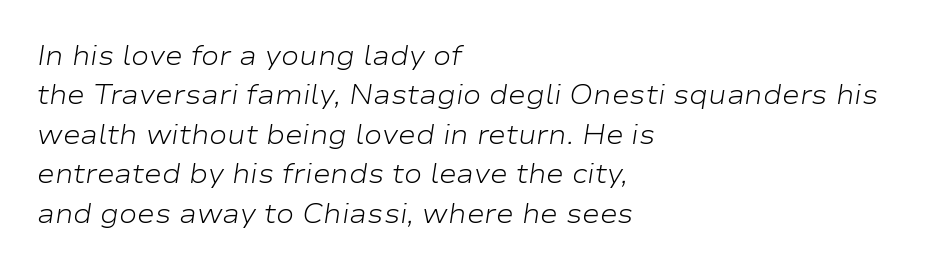
{"italic": "yes", "lean": "right", "slant_degrees": 9, "bold": "no", "underline": "no", "align": "left", "line_spacing": "normal", "line_spacing_ratio": 1.46, "letter_spacing": "normal", "letter_spacing_em": 0.0, "glyph_px": 27}
